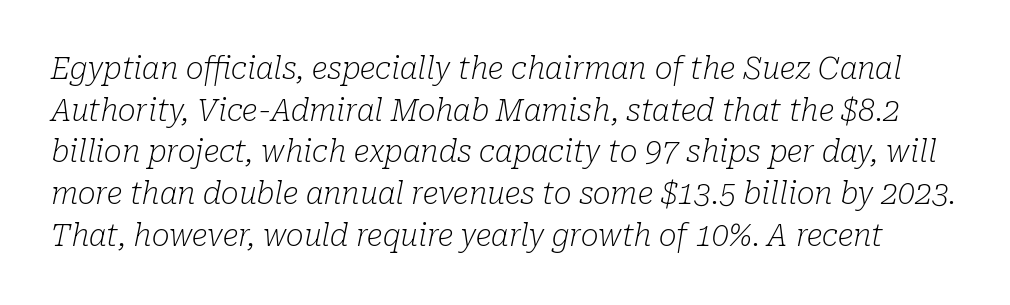
Q: Is the text bold? A: No.
Q: Is the text italic (slanted)? A: Yes, it leans right by about 10 degrees.
Q: Is the typeface a serif or a sans-serif typeface? A: Serif.
Q: Is the text underlined? A: No.
Q: Is the spacing between letters normal or unusually wide? A: Normal.
Q: Is the spacing between lines tight, normal or loose? A: Normal.
Q: Width (condensed, normal, or wide)? A: Normal.
Q: Stroke contrast? A: Low.
Q: x-height? A: Medium.
Q: Monospaced? A: No.
